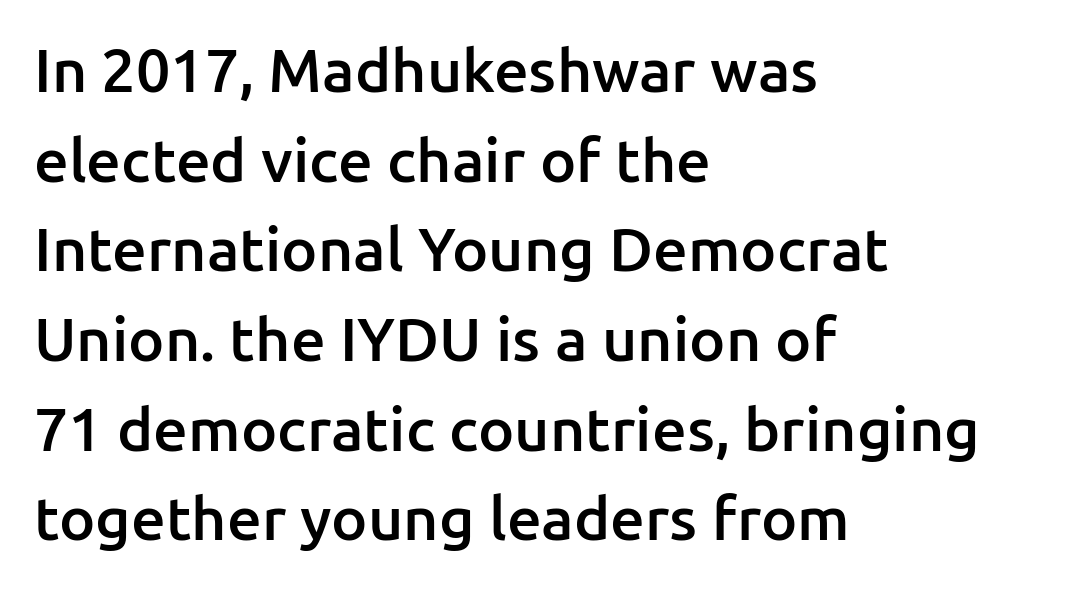
The image shows 61 px semibold sans-serif type, upright; set left-aligned, normal line spacing (1.47x), normal letter spacing, not underlined; low stroke contrast and a medium x-height.
